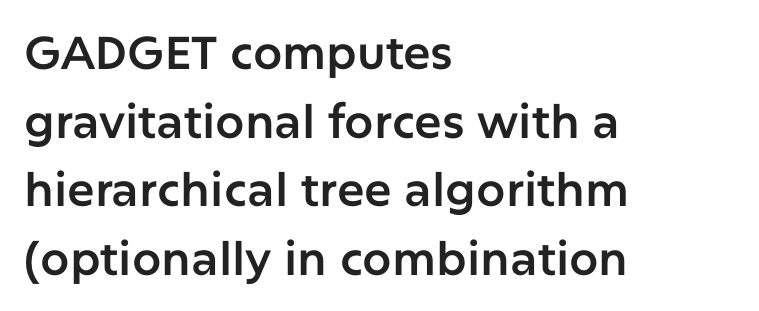
Each new line begins a customary step beneath the previous one. This is sans-serif lettering, the kind often seen on screens and signage. Each letter keeps its own natural width here, so spacing adapts to shape. The tracking reads as untouched default to a designer's eye. The zone under the glyphs is completely vacant. Italic: no, the glyphs are upright roman.
